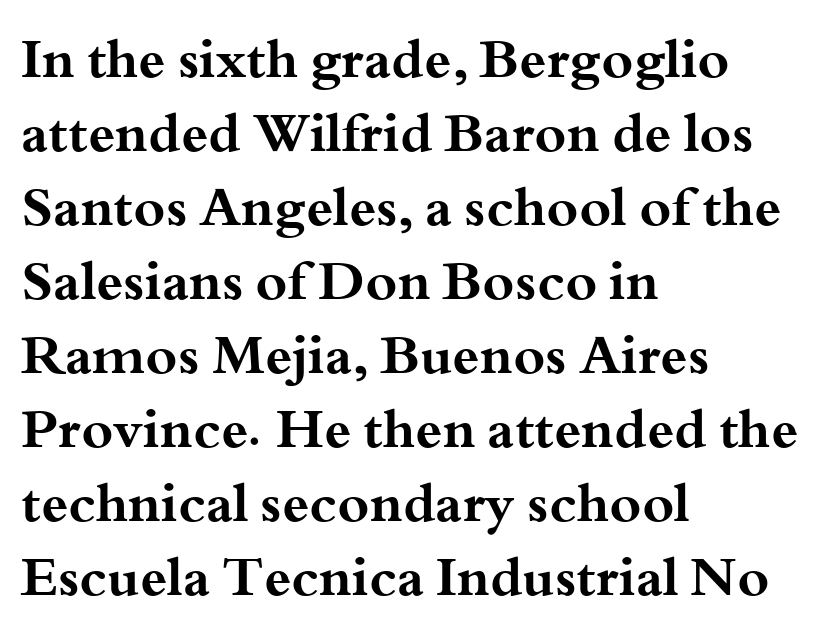
A typesetter would call this proportional, since set widths differ per character. Line beginnings align vertically; line endings do not. Look at the tracking — it's just the regular setting, nothing added. The lettering holds an erect, upright posture throughout.
